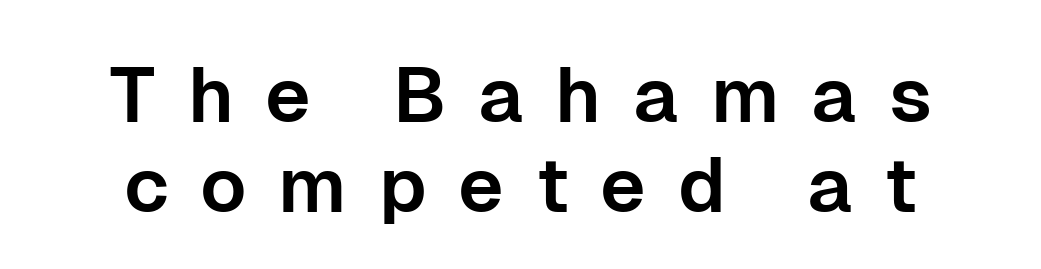
{"serif": "no", "italic": "no", "width": "normal", "stroke_contrast": "low", "x_height": "medium", "monospaced": "no", "underline": "no", "line_spacing_ratio": 1.17, "letter_spacing": "wide", "letter_spacing_em": 0.41, "glyph_px": 77}
